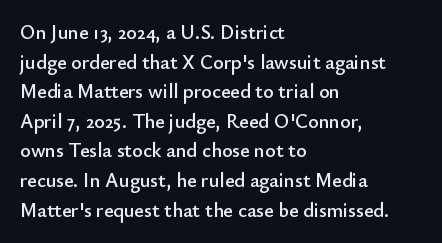
Q: Is the text italic (slanted)? A: No, it is upright.
Q: Is the text underlined? A: No.
Q: How is the paragraph aligned? A: Left-aligned.
Q: Is the spacing between letters normal or unusually wide? A: Normal.
Q: Is the spacing between lines tight, normal or loose? A: Normal.
